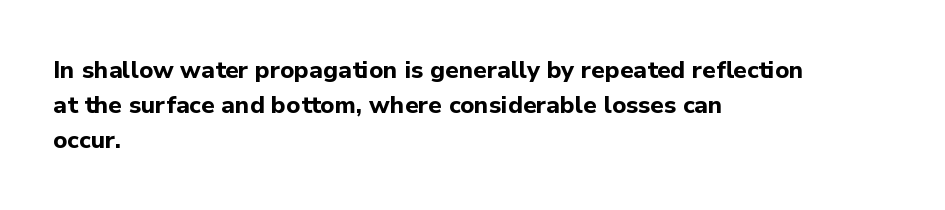
Nope, not italic — everything's standing straight. The passage shown has conventional tracking throughout. Bold? Absolutely — the strokes are thick and heavy. If you drew a ruler down the left edge, every line would touch it. The gap between lines stays unmarked. Horizontal bands of white between lines are of average thickness.
